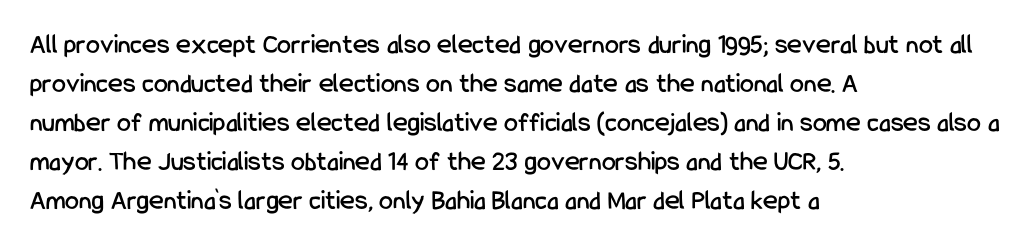
Q: Is the text italic (slanted)? A: No, it is upright.
Q: Is the typeface a serif or a sans-serif typeface? A: Sans-serif.
Q: Is the text underlined? A: No.
Q: How is the paragraph aligned? A: Left-aligned.
Q: Is the spacing between letters normal or unusually wide? A: Normal.
Q: Is the spacing between lines tight, normal or loose? A: Normal.
Q: Width (condensed, normal, or wide)? A: Condensed.
Q: Stroke contrast? A: Low.
Q: x-height? A: Medium.
Q: Monospaced? A: No.
